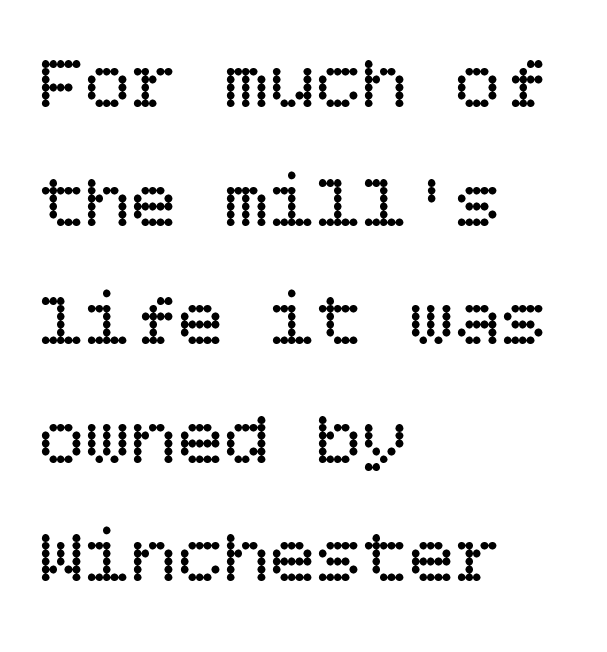
The image shows 77 px regular-weight type, upright; set left-aligned, normal line spacing (1.54x), normal letter spacing, not underlined; low stroke contrast and a large x-height.
